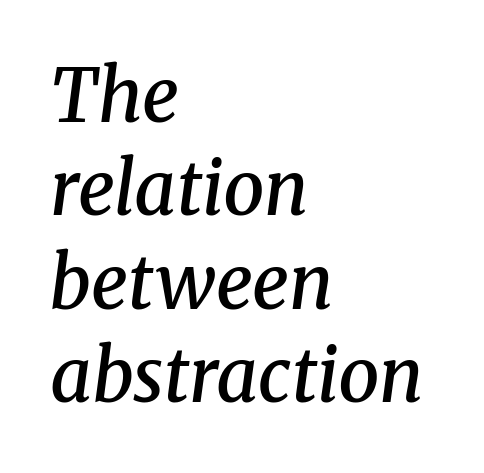
Each letter keeps its own natural width here, so spacing adapts to shape. Line beginnings align vertically; line endings do not. Stroke thickness is moderately raised; the sample reads as semibold. The specimen reads as italic at a glance.
